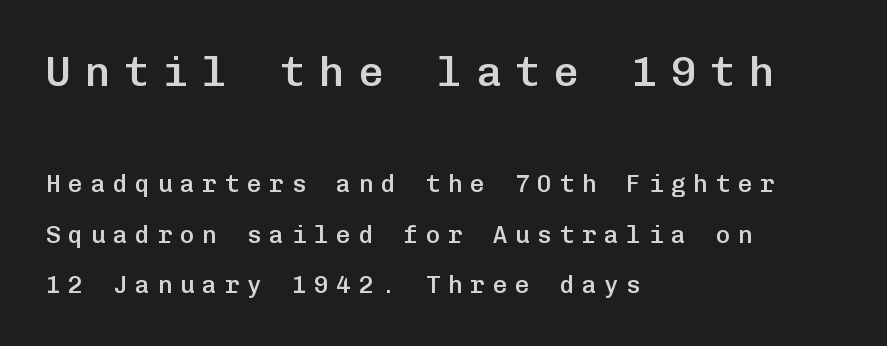
{"serif": "no", "italic": "no", "bold": "semi", "weight": "semibold", "width": "normal", "stroke_contrast": "low", "x_height": "medium", "monospaced": "yes", "underline": "no", "align": "left", "line_spacing": "loose", "line_spacing_ratio": 2.12, "letter_spacing": "wide", "letter_spacing_em": 0.33, "larger_block": "first", "size_ratio": 1.75, "glyph_px": 42}
